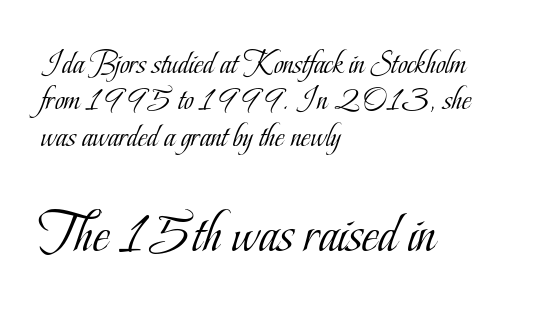
You could call the tracking neutral — neither tight nor loose. How would I describe the line gaps? Narrow and economical. Bare-footed words on every line. No extra ink here — the face is not bold. Small tapered or slab feet sit at the stroke ends, so this counts as serif. Whoever set this made the second block the dominant, larger element.
